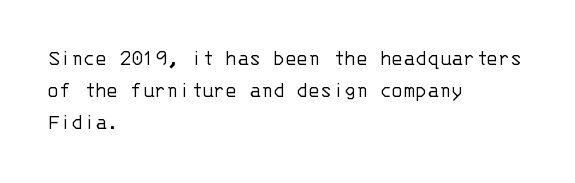
This sample uses an upright cut, with every glyph sitting square on the baseline. Check the space under the baseline: it is left empty. These lines are set flush left with a ragged right edge. Weight: not bold — regular or lighter.
